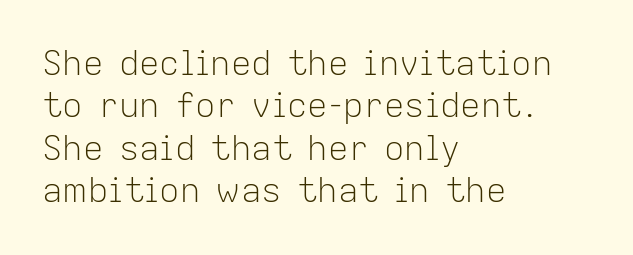
{"serif": "no", "italic": "no", "bold": "no", "weight": "light", "width": "normal", "stroke_contrast": "low", "x_height": "medium", "monospaced": "no", "underline": "no", "align": "left", "line_spacing": "normal", "line_spacing_ratio": 1.25, "letter_spacing": "normal", "letter_spacing_em": 0.0, "glyph_px": 34}
